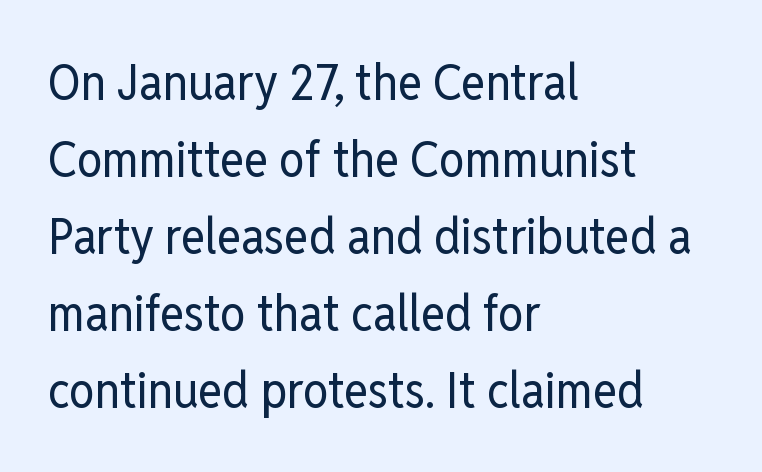
Q: Is the text bold? A: No.
Q: Is the text italic (slanted)? A: No, it is upright.
Q: Is the typeface a serif or a sans-serif typeface? A: Sans-serif.
Q: Is the text underlined? A: No.
Q: How is the paragraph aligned? A: Left-aligned.
Q: Is the spacing between letters normal or unusually wide? A: Normal.
Q: Is the spacing between lines tight, normal or loose? A: Normal.
Q: Width (condensed, normal, or wide)? A: Condensed.
Q: Stroke contrast? A: Low.
Q: x-height? A: Medium.
Q: Monospaced? A: No.
